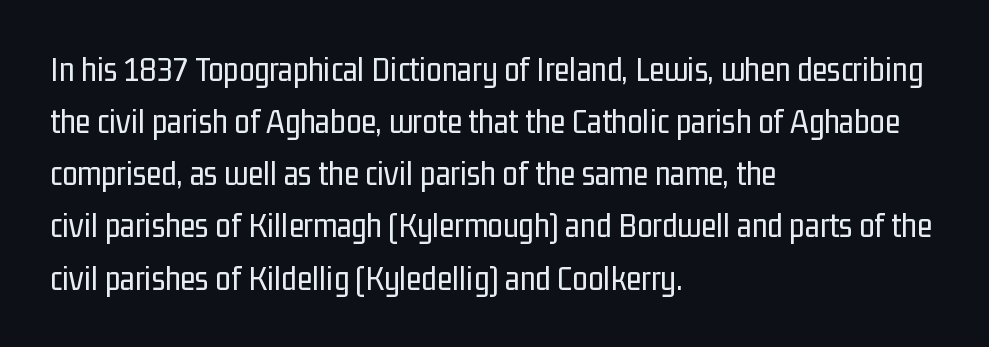
Q: Is the text bold? A: No.
Q: Is the text italic (slanted)? A: No, it is upright.
Q: Is the typeface a serif or a sans-serif typeface? A: Sans-serif.
Q: Is the text underlined? A: No.
Q: How is the paragraph aligned? A: Left-aligned.
Q: Is the spacing between letters normal or unusually wide? A: Normal.
Q: Is the spacing between lines tight, normal or loose? A: Normal.
Q: Width (condensed, normal, or wide)? A: Condensed.
Q: Stroke contrast? A: Low.
Q: x-height? A: Medium.
Q: Monospaced? A: No.
